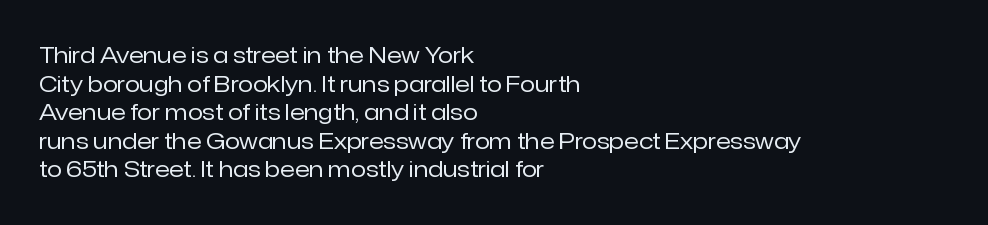
Q: Is the text bold? A: No.
Q: Is the text italic (slanted)? A: No, it is upright.
Q: Is the text underlined? A: No.
Q: How is the paragraph aligned? A: Left-aligned.
Q: Is the spacing between letters normal or unusually wide? A: Normal.
Q: Is the spacing between lines tight, normal or loose? A: Normal.
